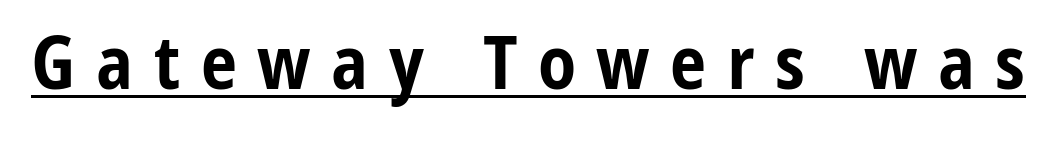
The image shows 73 px bold, condensed sans-serif type, upright; set unusually wide letter spacing (+0.28 em), underlined; low stroke contrast and a medium x-height.
